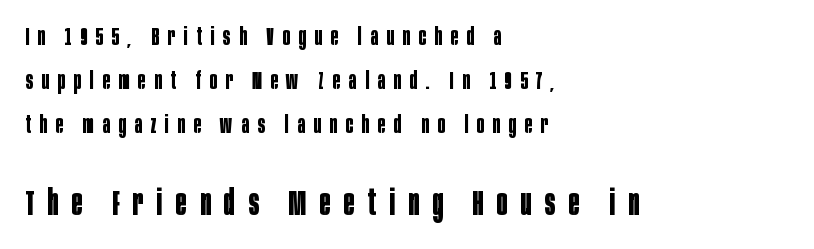
{"serif": "no", "italic": "no", "bold": "yes", "weight": "bold", "width": "condensed", "stroke_contrast": "low", "x_height": "large", "monospaced": "no", "underline": "no", "align": "left", "line_spacing_ratio": 1.83, "letter_spacing": "wide", "letter_spacing_em": 0.37, "larger_block": "second", "size_ratio": 1.5, "glyph_px": 36}
